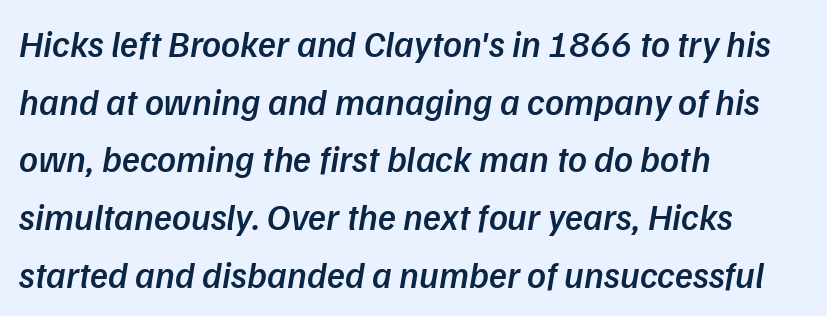
The rendering anchors every line to the left-hand side. Compared with ordinary roman type, these characters are visibly tilted. Looks like regular typesetting: each glyph gets only the width it needs. Vertical spacing — default. Here the glyphs are tracked normally, forming tight word shapes.
